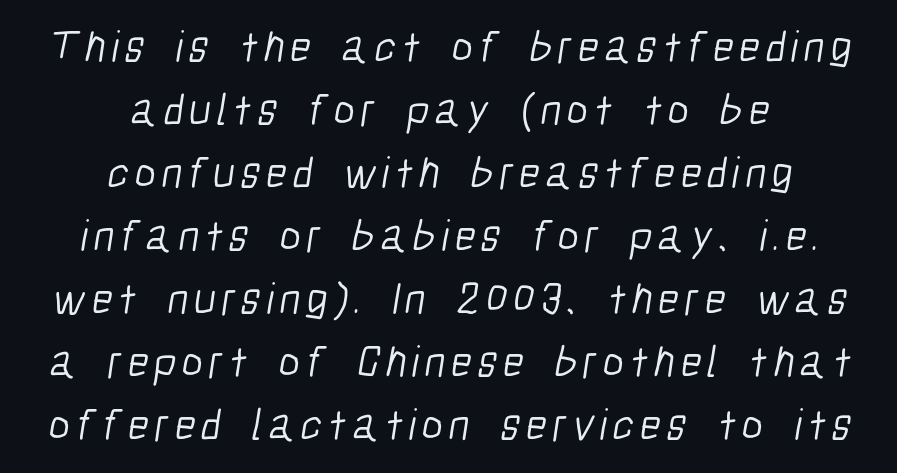
The image shows 45 px light, condensed sans-serif type; set centered, normal line spacing (1.4x), not underlined; low stroke contrast and a medium x-height.
